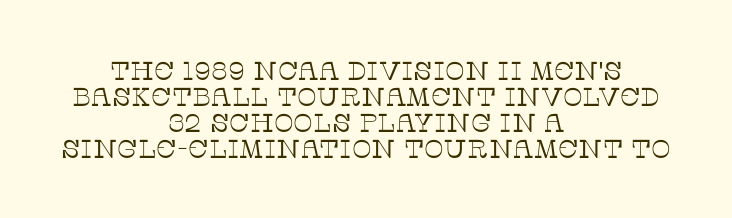
The image shows 26 px text type, upright; set centered, tight line spacing (1.0x), normal letter spacing, not underlined.
